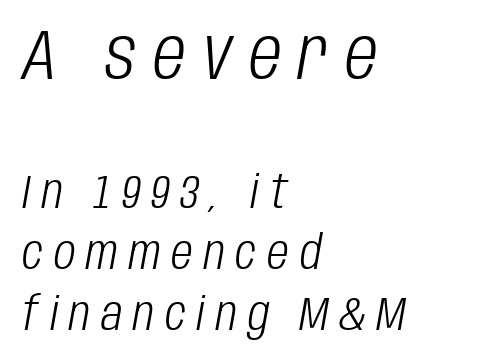
Q: Is the text bold? A: No.
Q: Is the text italic (slanted)? A: Yes, it leans right by about 10 degrees.
Q: Is the text underlined? A: No.
Q: How is the paragraph aligned? A: Left-aligned.
Q: Is the spacing between letters normal or unusually wide? A: Unusually wide.
Q: Is the spacing between lines tight, normal or loose? A: Normal.
Q: Which block of text is set in a larger size, the first (top) or the second (bottom)? A: The first (top) one.
Q: Width (condensed, normal, or wide)? A: Condensed.
Q: Stroke contrast? A: Low.
Q: x-height? A: Large.
Q: Monospaced? A: No.
